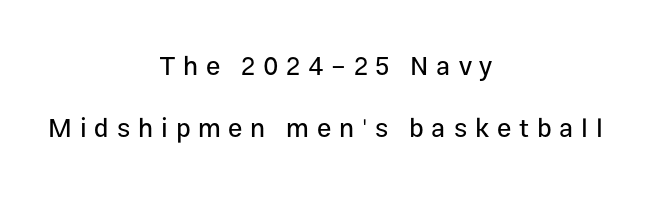
{"italic": "no", "underline": "no", "align": "center", "line_spacing": "loose", "line_spacing_ratio": 2.38, "letter_spacing": "wide", "letter_spacing_em": 0.3, "glyph_px": 26}
